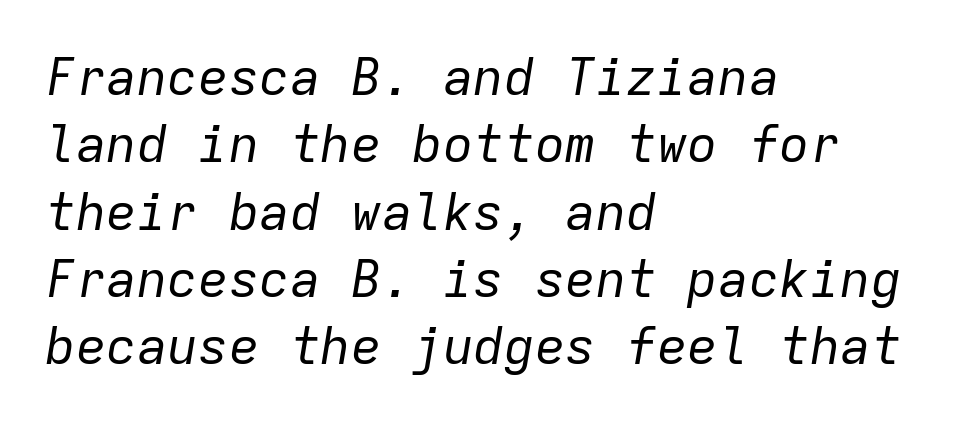
Q: Is the text bold? A: No.
Q: Is the text italic (slanted)? A: Yes, it leans right by about 9 degrees.
Q: Is the text underlined? A: No.
Q: How is the paragraph aligned? A: Left-aligned.
Q: Is the spacing between letters normal or unusually wide? A: Normal.
Q: Is the spacing between lines tight, normal or loose? A: Normal.
Q: Width (condensed, normal, or wide)? A: Normal.
Q: Stroke contrast? A: Low.
Q: x-height? A: Medium.
Q: Monospaced? A: Yes.
